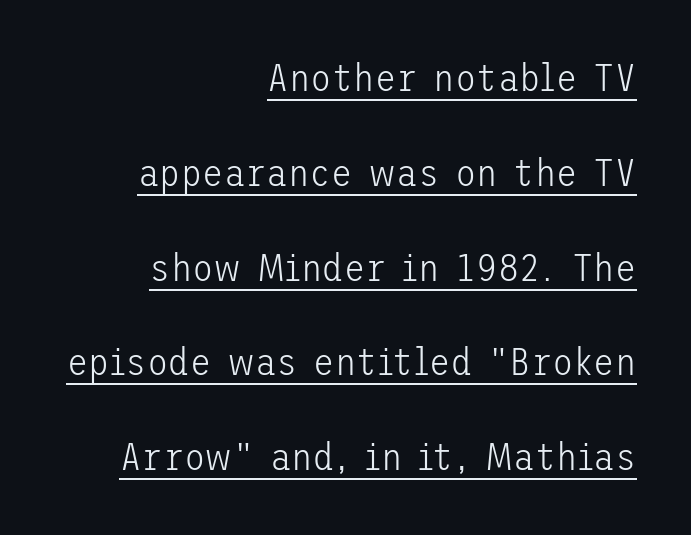
Q: Is the text bold? A: No.
Q: Is the text italic (slanted)? A: No, it is upright.
Q: Is the typeface a serif or a sans-serif typeface? A: Sans-serif.
Q: Is the text underlined? A: Yes.
Q: How is the paragraph aligned? A: Right-aligned.
Q: Is the spacing between letters normal or unusually wide? A: Normal.
Q: Is the spacing between lines tight, normal or loose? A: Loose.
Q: Width (condensed, normal, or wide)? A: Normal.
Q: Stroke contrast? A: Low.
Q: x-height? A: Medium.
